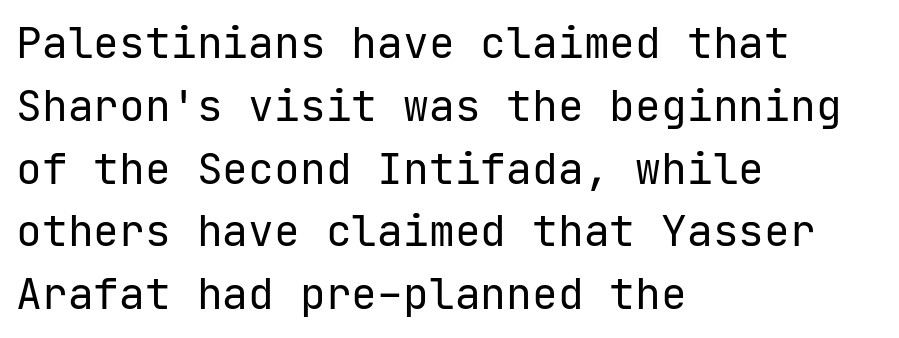
{"serif": "no", "italic": "no", "bold": "no", "weight": "regular", "width": "normal", "stroke_contrast": "low", "x_height": "medium", "monospaced": "yes", "underline": "no", "align": "left", "line_spacing": "normal", "line_spacing_ratio": 1.46, "letter_spacing": "normal", "letter_spacing_em": 0.0, "glyph_px": 43}
